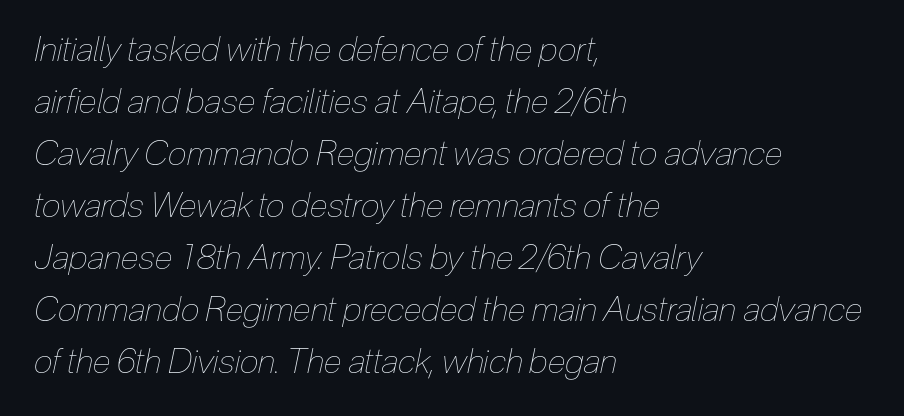
The image shows 34 px thin, condensed type, italic (leaning right); set left-aligned, normal line spacing (1.53x), normal letter spacing, not underlined; low stroke contrast and a medium x-height.
